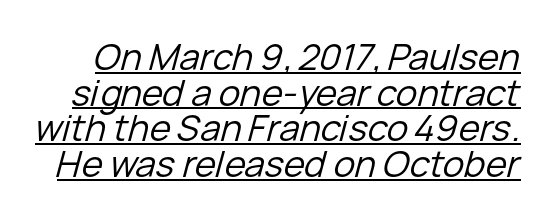
{"italic": "yes", "lean": "right", "slant_degrees": 15, "bold": "no", "weight": "regular", "width": "normal", "stroke_contrast": "low", "x_height": "medium", "monospaced": "no", "underline": "yes", "line_spacing": "tight", "line_spacing_ratio": 0.99, "letter_spacing": "normal", "letter_spacing_em": 0.0, "glyph_px": 36}
